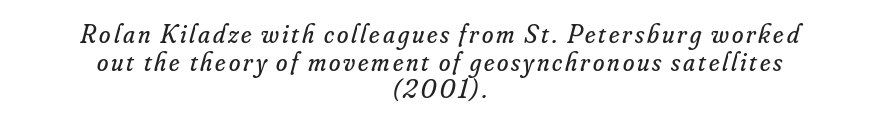
{"italic": "yes", "lean": "right", "slant_degrees": 16, "bold": "no", "underline": "no", "align": "center", "line_spacing": "tight", "line_spacing_ratio": 1.06, "glyph_px": 26}
